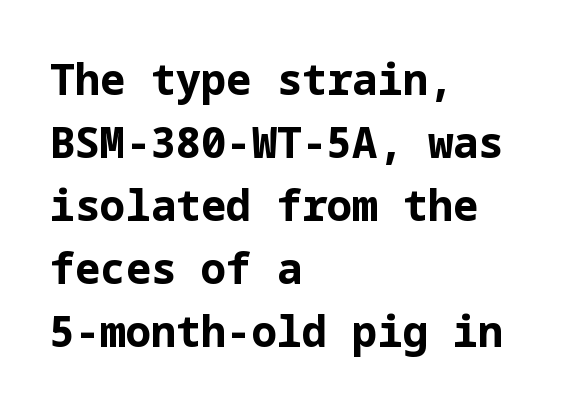
Q: Is the text bold? A: Yes.
Q: Is the text italic (slanted)? A: No, it is upright.
Q: Is the typeface a serif or a sans-serif typeface? A: Sans-serif.
Q: Is the text underlined? A: No.
Q: How is the paragraph aligned? A: Left-aligned.
Q: Is the spacing between letters normal or unusually wide? A: Normal.
Q: Is the spacing between lines tight, normal or loose? A: Normal.
Q: Width (condensed, normal, or wide)? A: Normal.
Q: Stroke contrast? A: Low.
Q: x-height? A: Medium.
